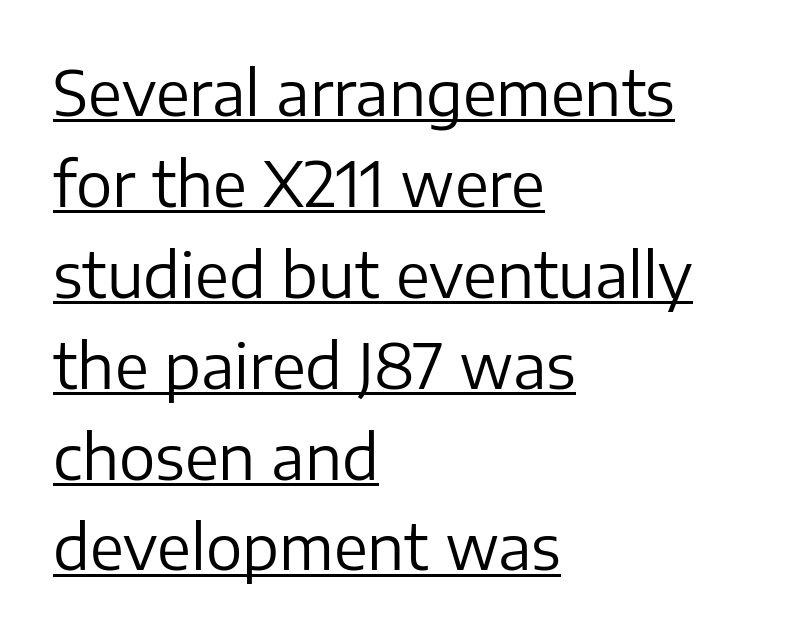
The image shows 61 px regular-weight sans-serif type, upright; set left-aligned, normal line spacing (1.49x), normal letter spacing, underlined; low stroke contrast and a medium x-height.
